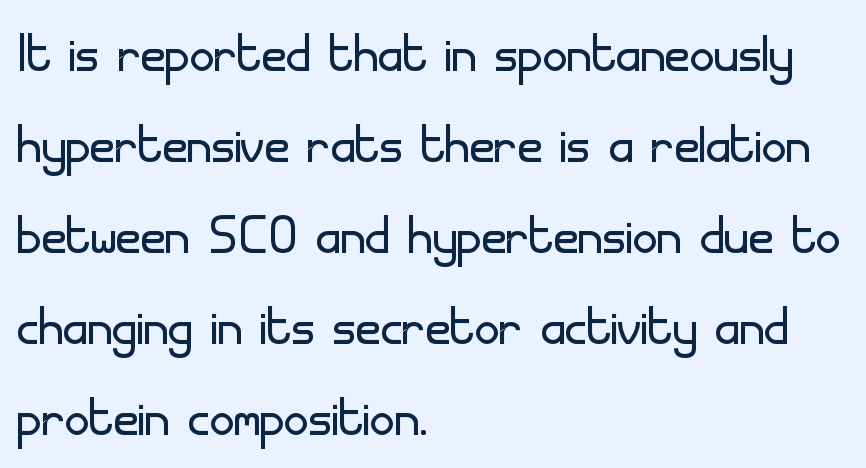
Line spacing here is normal. The string is rendered with underlining switched off. Standard letterfit; no display-style spreading of the glyphs. This rendering employs a face without finishing strokes, i.e., a sans-serif.
